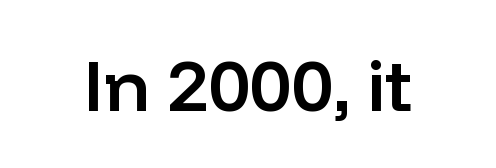
{"serif": "no", "italic": "no", "bold": "semi", "weight": "semibold", "width": "normal", "stroke_contrast": "low", "x_height": "medium", "monospaced": "no", "underline": "no", "letter_spacing": "normal", "letter_spacing_em": 0.0, "glyph_px": 72}
